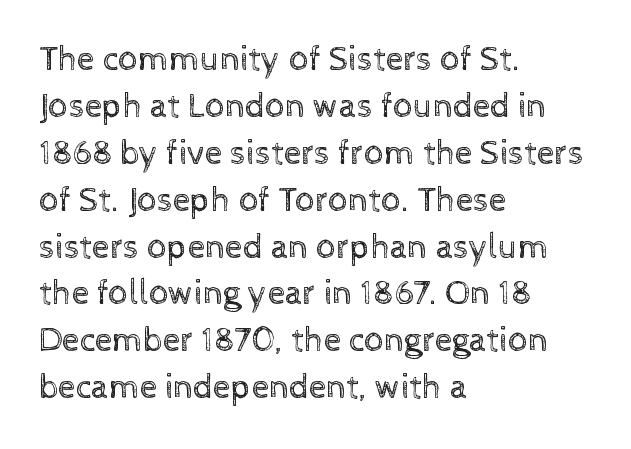
The image shows 35 px regular-weight type, upright; set left-aligned, normal line spacing (1.34x), normal letter spacing, not underlined; a medium x-height.
